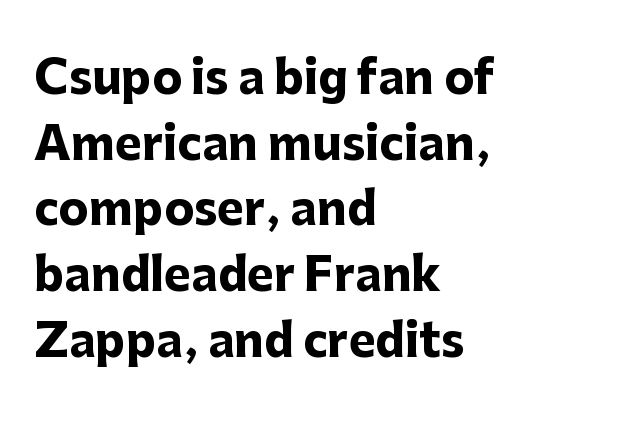
Does the leading feel generous? No, just average. The passage shown is typed in a proportional face where columns would drift. Stroke terminals: plain, sans-serif. These lines stack with their left ends in a neat column. This rendering leaves character spacing at its baseline value. Check the space under the baseline: it is left empty.
